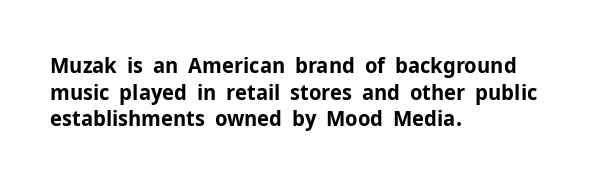
The image shows 22 px bold type, upright; set left-aligned, line spacing 1.21x, normal letter spacing, not underlined.
